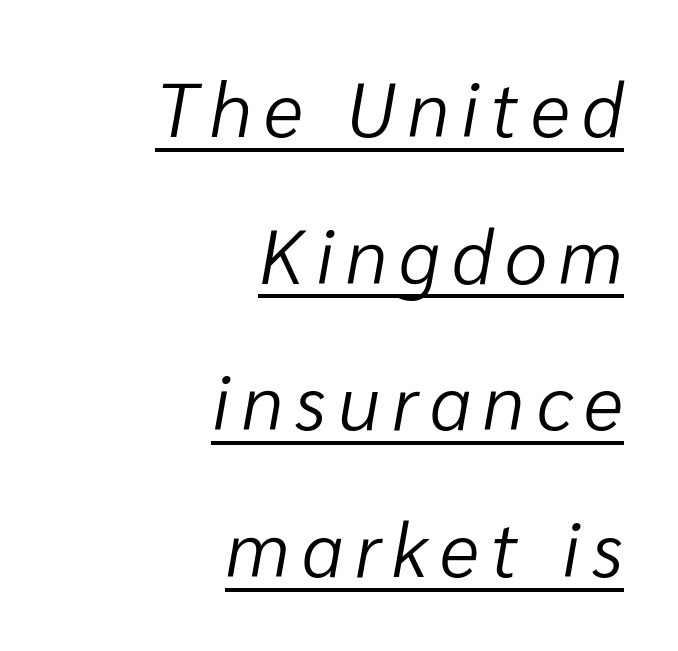
The image shows 76 px light type, italic (leaning right); set right-aligned, loose line spacing (1.93x), underlined; low stroke contrast and a medium x-height.
